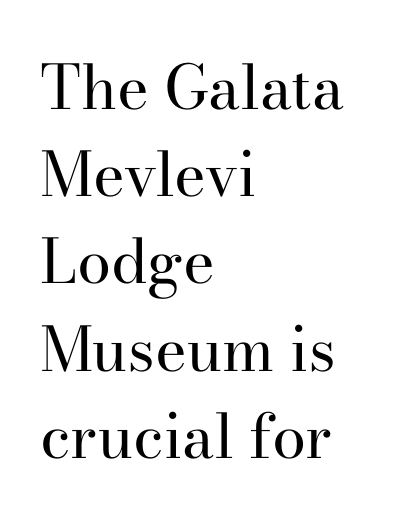
Q: Is the text bold? A: No.
Q: Is the text italic (slanted)? A: No, it is upright.
Q: Is the typeface a serif or a sans-serif typeface? A: Serif.
Q: Is the text underlined? A: No.
Q: How is the paragraph aligned? A: Left-aligned.
Q: Is the spacing between letters normal or unusually wide? A: Normal.
Q: Is the spacing between lines tight, normal or loose? A: Normal.
Q: Width (condensed, normal, or wide)? A: Normal.
Q: Stroke contrast? A: High.
Q: x-height? A: Small.
Q: Monospaced? A: No.
